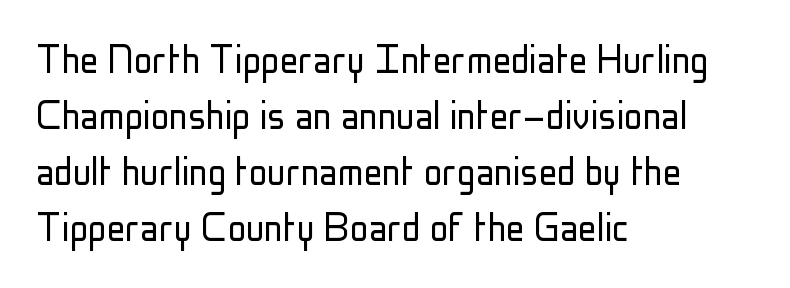
{"serif": "no", "italic": "no", "bold": "no", "weight": "light", "width": "condensed", "stroke_contrast": "low", "x_height": "medium", "monospaced": "no", "underline": "no", "align": "left", "line_spacing_ratio": 1.22, "letter_spacing": "normal", "letter_spacing_em": 0.0, "glyph_px": 46}
